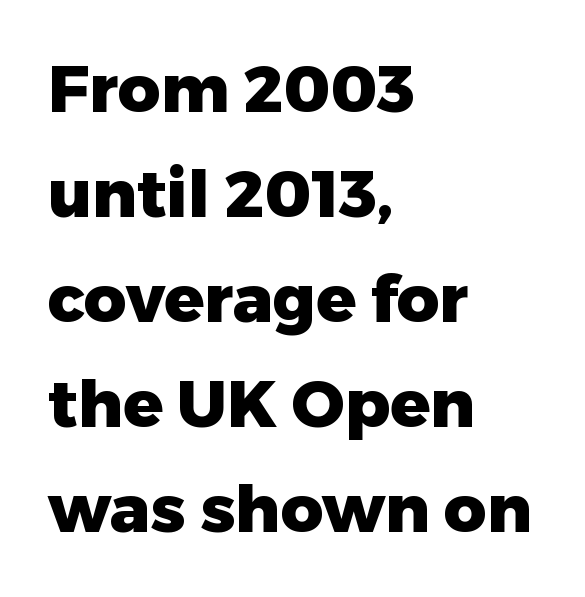
The image shows 66 px heavy sans-serif type, upright; set left-aligned, normal line spacing (1.59x), normal letter spacing, not underlined; low stroke contrast and a medium x-height.
